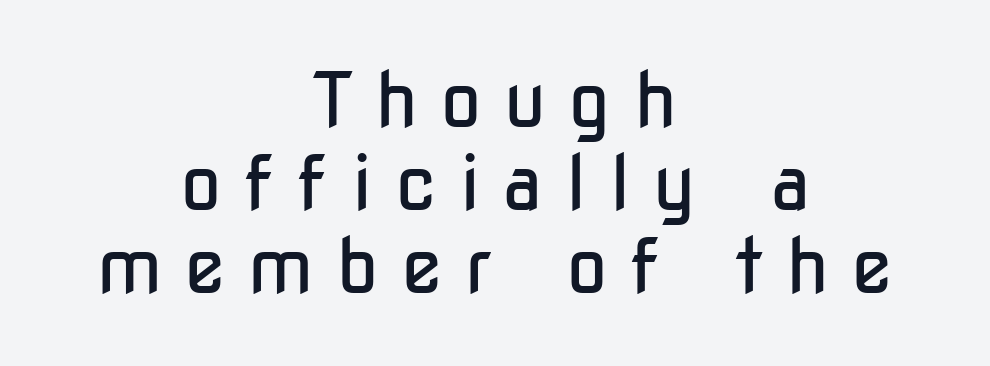
{"serif": "no", "italic": "no", "bold": "no", "weight": "regular", "width": "condensed", "stroke_contrast": "low", "x_height": "medium", "monospaced": "no", "underline": "no", "align": "center", "line_spacing": "tight", "line_spacing_ratio": 1.09, "letter_spacing": "wide", "letter_spacing_em": 0.29, "glyph_px": 76}
